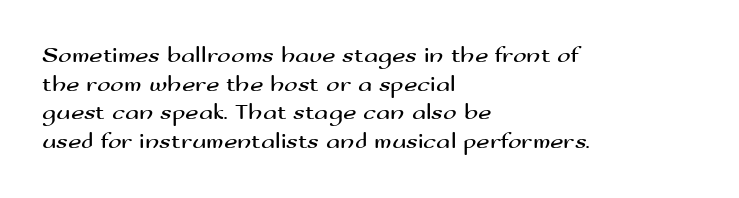
{"italic": "no", "bold": "no", "underline": "no", "align": "left", "line_spacing_ratio": 1.24, "letter_spacing": "normal", "letter_spacing_em": 0.0, "glyph_px": 23}
